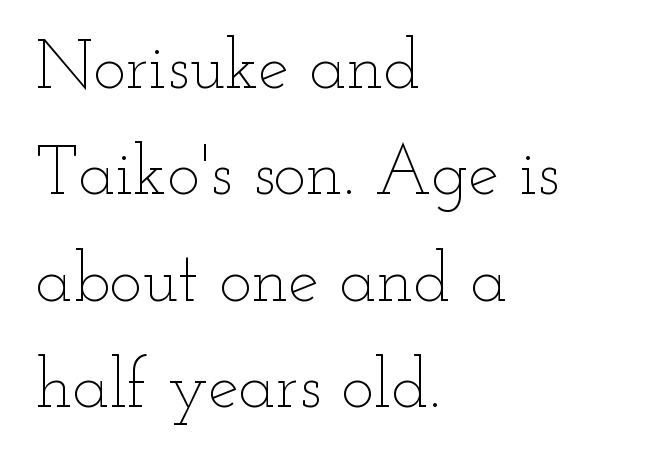
You could not count columns in this text — the font is proportionally spaced. Summary of weight: not heavy and not bold. Spacing between characters is what you'd get straight out of the box. This sample uses an upright cut, with every glyph sitting square on the baseline. If you drew a ruler down the left edge, every line would touch it.
